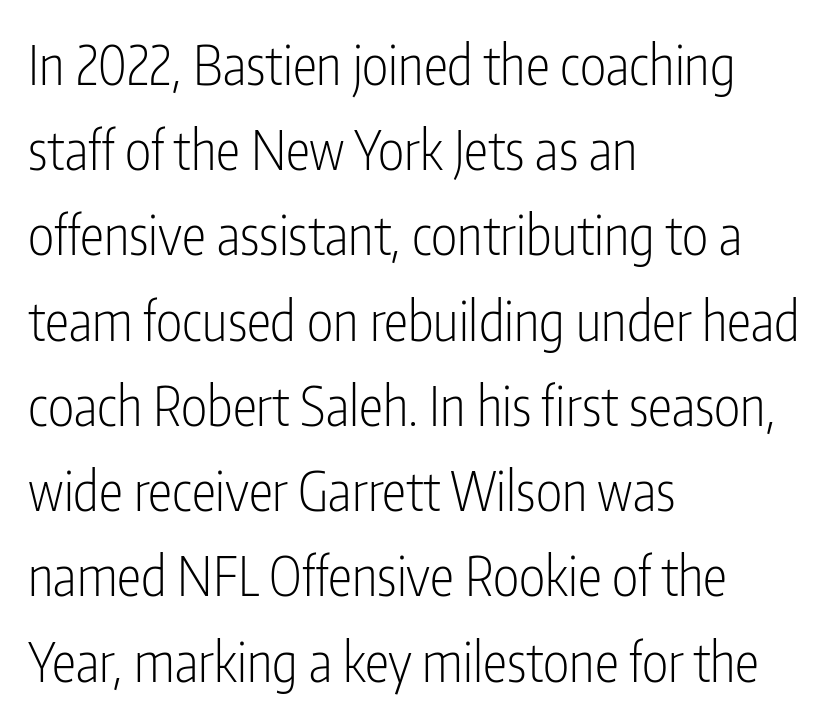
The image shows 55 px light, condensed sans-serif type, upright; set left-aligned, normal line spacing (1.55x), normal letter spacing, not underlined; low stroke contrast and a medium x-height.
